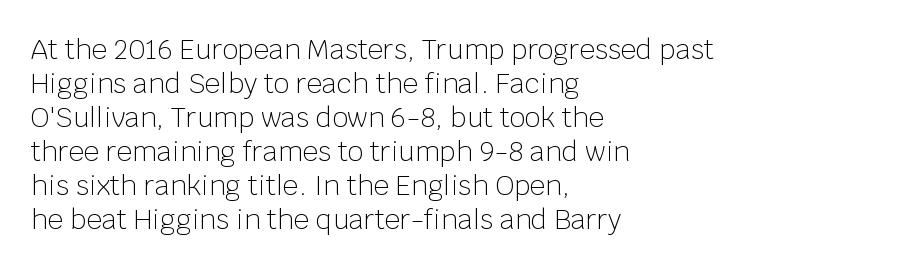
The image shows 27 px text type, upright; set left-aligned, normal line spacing (1.26x), normal letter spacing, not underlined.
